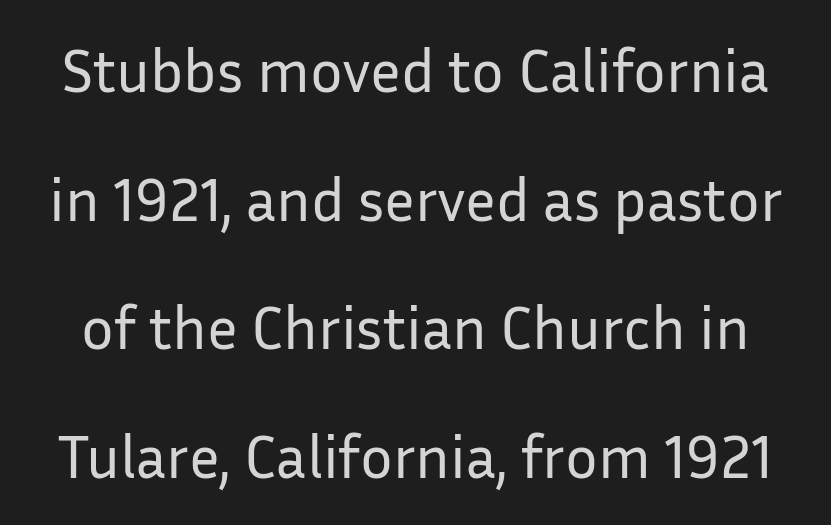
Are there feet on the stems? There aren't — it's a sans. A light-to-regular cut is what we see here. Is this a fixed-width face? No — the glyphs have proportional, varying widths. Bare-footed words on every line. A typesetter would call this leading open, well beyond the default. The rendering keeps characters at their native spacing.
